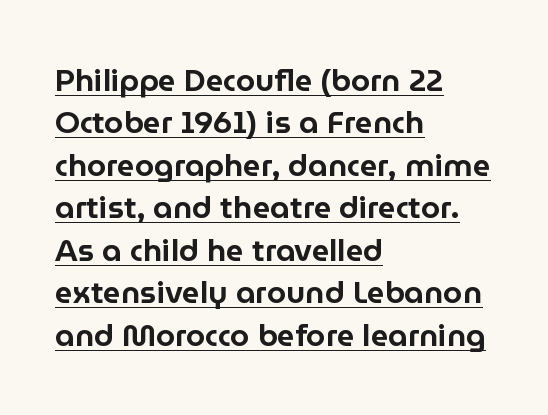
The image shows 31 px sans-serif type, upright; set left-aligned, normal line spacing (1.37x), normal letter spacing, underlined; low stroke contrast and a medium x-height.
